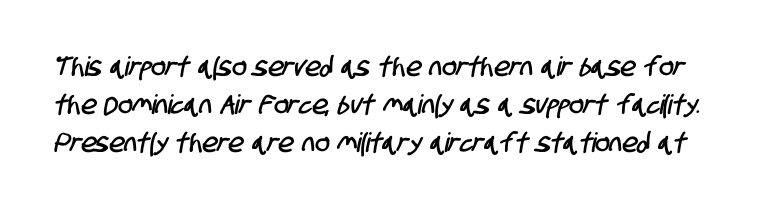
{"underline": "no", "line_spacing": "normal", "line_spacing_ratio": 1.41, "letter_spacing": "normal", "letter_spacing_em": 0.0, "glyph_px": 27}
